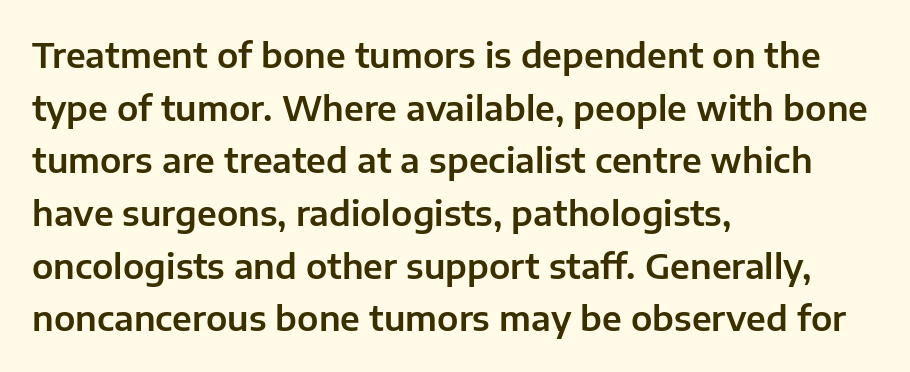
{"serif": "no", "italic": "no", "width": "normal", "stroke_contrast": "low", "x_height": "medium", "monospaced": "no", "underline": "no", "align": "left", "line_spacing": "normal", "line_spacing_ratio": 1.55, "letter_spacing": "normal", "letter_spacing_em": 0.0, "glyph_px": 34}
